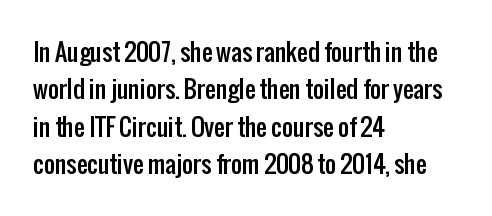
Quick note: interline space is typical. Ordinary non-slanted type is in use. The glyphs are unaccompanied by any horizontal stroke below them. The setting favours the left margin, as ordinary paragraphs usually do.
